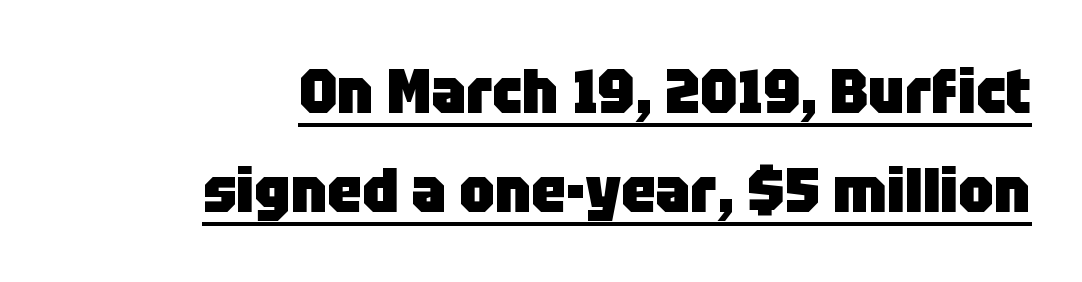
{"serif": "no", "italic": "no", "bold": "yes", "weight": "heavy", "width": "normal", "stroke_contrast": "low", "x_height": "large", "monospaced": "no", "underline": "yes", "align": "right", "line_spacing": "normal", "line_spacing_ratio": 1.59, "letter_spacing": "normal", "letter_spacing_em": 0.0, "glyph_px": 62}
